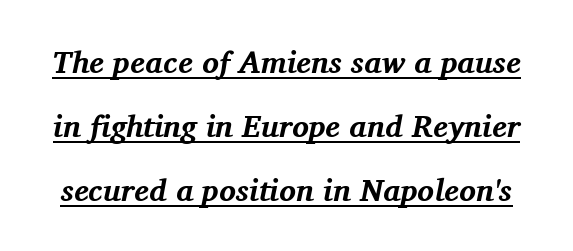
Italic: yes, the glyphs are oblique. A typesetter would label this face a serif. These lines stand farther apart than default settings would place them. Nobody touched the tracking dial on this one. These lines are rendered in a variable-pitch font.
